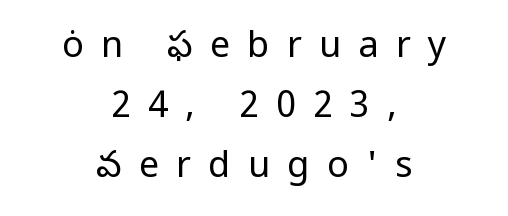
The image shows 36 px regular-weight sans-serif type, upright; set centered, normal line spacing (1.67x), unusually wide letter spacing (+0.48 em), not underlined; low stroke contrast and a medium x-height.
